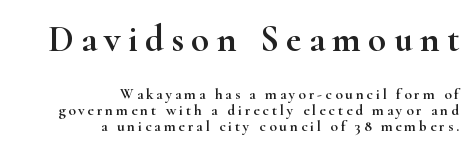
Q: Is the text italic (slanted)? A: No, it is upright.
Q: Is the typeface a serif or a sans-serif typeface? A: Serif.
Q: Is the text underlined? A: No.
Q: How is the paragraph aligned? A: Right-aligned.
Q: Is the spacing between letters normal or unusually wide? A: Unusually wide.
Q: Is the spacing between lines tight, normal or loose? A: Tight.
Q: Which block of text is set in a larger size, the first (top) or the second (bottom)? A: The first (top) one.
Q: Width (condensed, normal, or wide)? A: Wide.
Q: Stroke contrast? A: High.
Q: x-height? A: Small.
Q: Monospaced? A: No.
